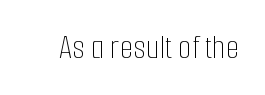
Q: Is the text bold? A: No.
Q: Is the text italic (slanted)? A: No, it is upright.
Q: Is the text underlined? A: No.
Q: Is the spacing between letters normal or unusually wide? A: Normal.
Q: Width (condensed, normal, or wide)? A: Condensed.
Q: Stroke contrast? A: Low.
Q: x-height? A: Medium.
Q: Monospaced? A: No.
